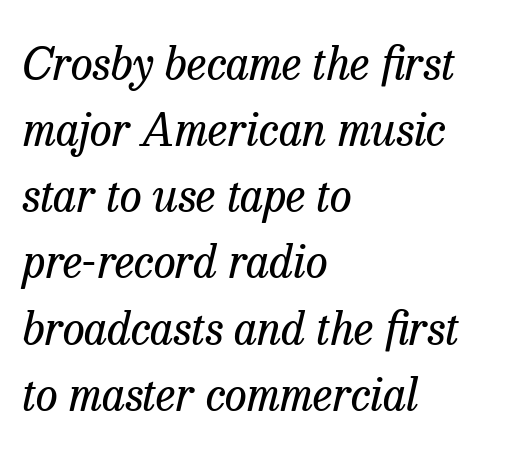
Q: Is the text bold? A: No.
Q: Is the text italic (slanted)? A: Yes, it leans right by about 13 degrees.
Q: Is the typeface a serif or a sans-serif typeface? A: Serif.
Q: Is the text underlined? A: No.
Q: How is the paragraph aligned? A: Left-aligned.
Q: Is the spacing between letters normal or unusually wide? A: Normal.
Q: Is the spacing between lines tight, normal or loose? A: Normal.
Q: Width (condensed, normal, or wide)? A: Normal.
Q: Stroke contrast? A: Low.
Q: x-height? A: Medium.
Q: Monospaced? A: No.
